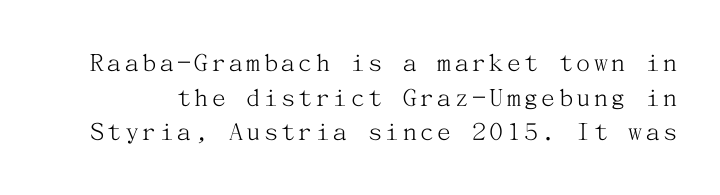
The image shows 28 px light serif type, upright; set line spacing 1.24x, not underlined; medium stroke contrast and a medium x-height.
